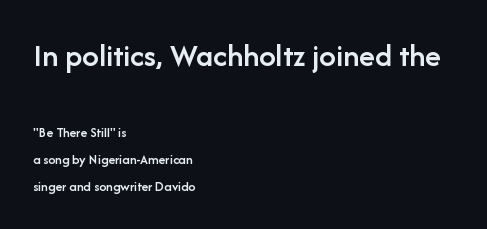
The image shows 33 px semibold sans-serif type, upright; set left-aligned, loose line spacing (1.92x), normal letter spacing, not underlined; the first (top) block is 2.36x larger; low stroke contrast and a medium x-height.
